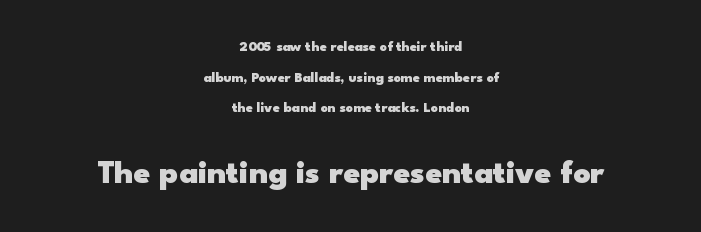
Q: Is the text bold? A: Yes.
Q: Is the text italic (slanted)? A: No, it is upright.
Q: Is the typeface a serif or a sans-serif typeface? A: Sans-serif.
Q: Is the text underlined? A: No.
Q: How is the paragraph aligned? A: Centered.
Q: Is the spacing between letters normal or unusually wide? A: Normal.
Q: Is the spacing between lines tight, normal or loose? A: Loose.
Q: Which block of text is set in a larger size, the first (top) or the second (bottom)? A: The second (bottom) one.
Q: Width (condensed, normal, or wide)? A: Wide.
Q: Stroke contrast? A: Low.
Q: x-height? A: Small.
Q: Monospaced? A: No.
